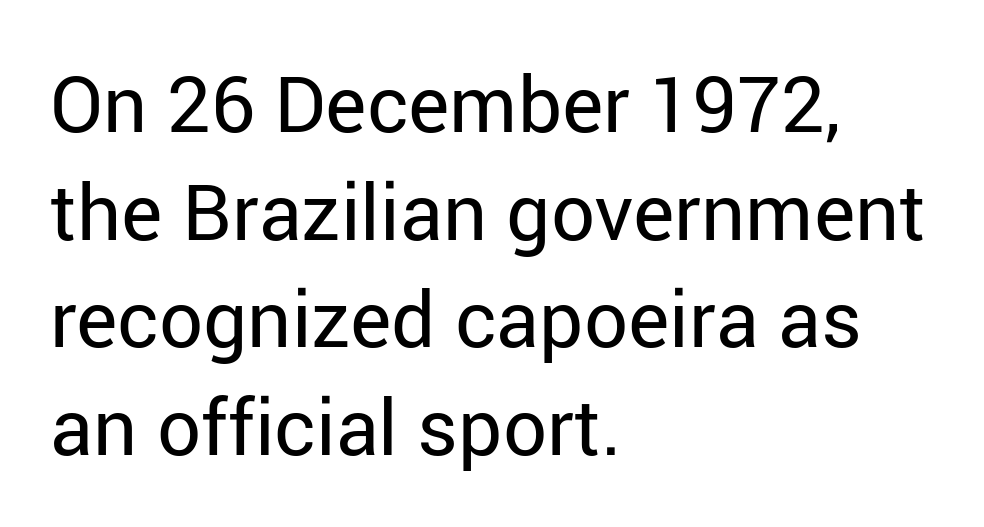
Q: Is the text bold? A: No.
Q: Is the text italic (slanted)? A: No, it is upright.
Q: Is the typeface a serif or a sans-serif typeface? A: Sans-serif.
Q: Is the text underlined? A: No.
Q: How is the paragraph aligned? A: Left-aligned.
Q: Is the spacing between letters normal or unusually wide? A: Normal.
Q: Is the spacing between lines tight, normal or loose? A: Normal.
Q: Width (condensed, normal, or wide)? A: Normal.
Q: Stroke contrast? A: Low.
Q: x-height? A: Medium.
Q: Monospaced? A: No.
